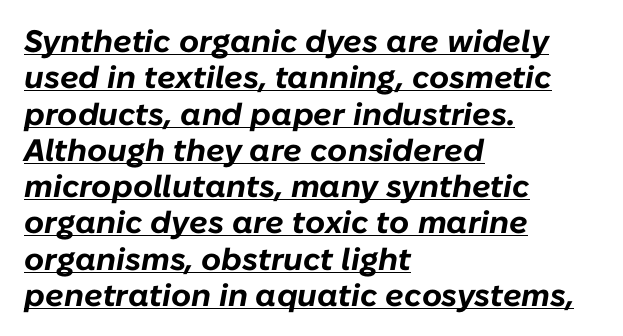
Q: Is the text bold? A: Yes.
Q: Is the text italic (slanted)? A: Yes, it leans right by about 10 degrees.
Q: Is the text underlined? A: Yes.
Q: How is the paragraph aligned? A: Left-aligned.
Q: Is the spacing between letters normal or unusually wide? A: Normal.
Q: Width (condensed, normal, or wide)? A: Normal.
Q: Stroke contrast? A: Low.
Q: x-height? A: Medium.
Q: Monospaced? A: No.
